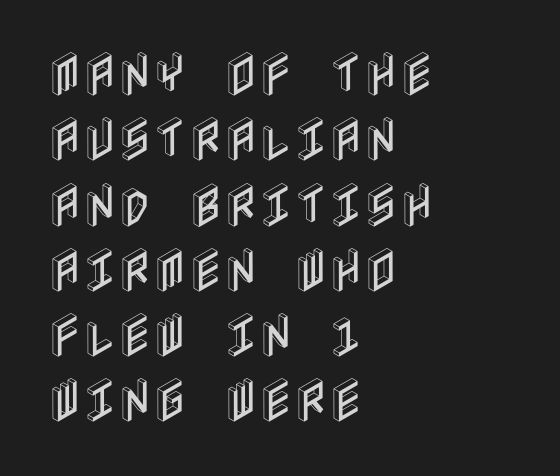
Q: Is the text italic (slanted)? A: No, it is upright.
Q: Is the text underlined? A: No.
Q: How is the paragraph aligned? A: Left-aligned.
Q: Is the spacing between letters normal or unusually wide? A: Normal.
Q: Is the spacing between lines tight, normal or loose? A: Normal.
Q: Width (condensed, normal, or wide)? A: Condensed.
Q: x-height? A: Large.
